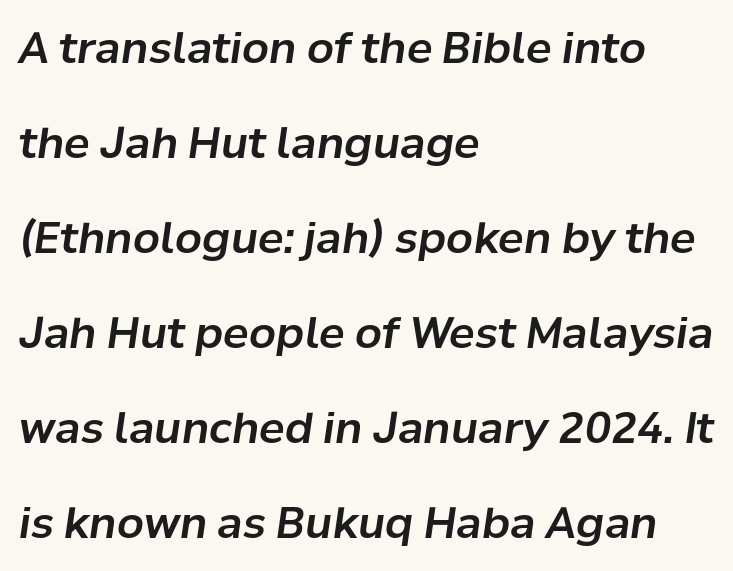
The zone under the glyphs is completely vacant. Looking at the ascenders, they clearly lean. The gaps between neighbouring characters are ordinary and unremarkable. If you drew a ruler down the left edge, every line would touch it. Character widths vary here, with narrow letters taking less room than wide ones. Interline gaps are noticeably wide in this sample.
